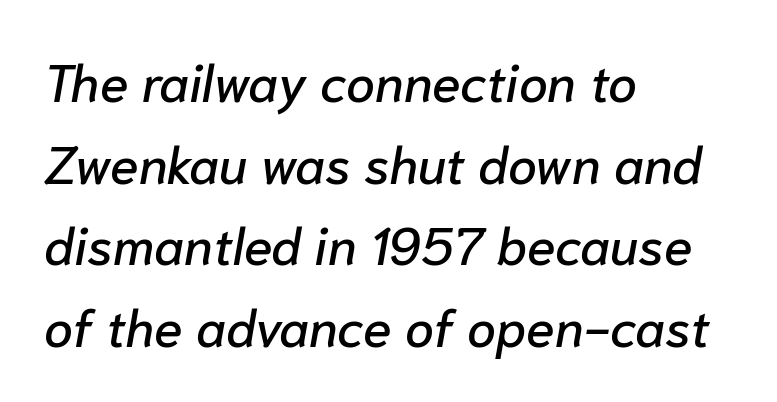
The ragged edge is on the right, which tells us the setting is flush left. Only glyphs here, with clear space below each row. The gaps between neighbouring characters are ordinary and unremarkable. A typesetter would call this proportional, since set widths differ per character. Normally led — the rows are evenly, conventionally spaced. Posture: slanted.
